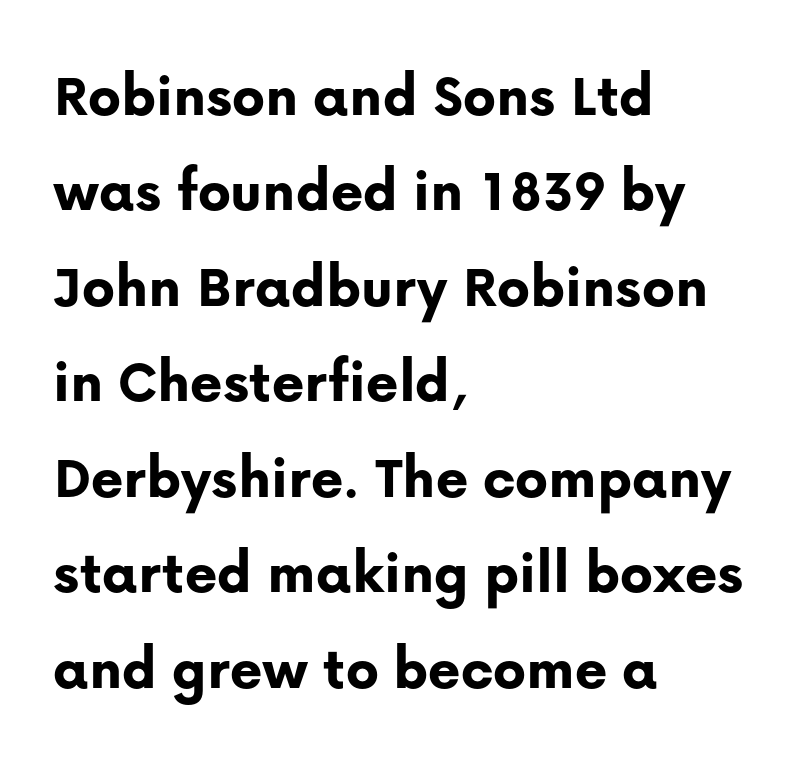
Posture: upright roman. The rendering keeps characters at their native spacing. The paragraph has a hard left edge and a soft right edge. Note: no serifs on the glyphs.
